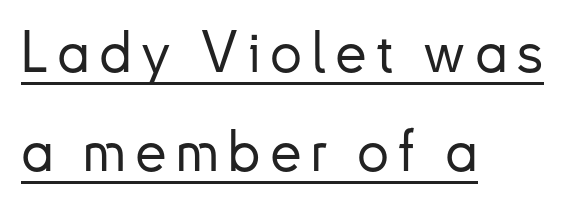
{"serif": "no", "italic": "no", "width": "normal", "stroke_contrast": "low", "x_height": "small", "monospaced": "no", "underline": "yes", "align": "left", "line_spacing_ratio": 1.74, "glyph_px": 57}
